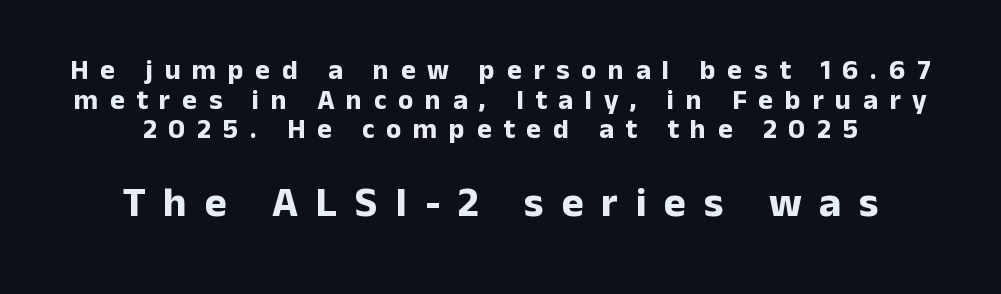
{"serif": "no", "italic": "no", "bold": "yes", "weight": "bold", "width": "normal", "stroke_contrast": "low", "x_height": "medium", "monospaced": "no", "underline": "no", "align": "center", "line_spacing": "tight", "line_spacing_ratio": 1.06, "letter_spacing": "wide", "letter_spacing_em": 0.42, "larger_block": "second", "size_ratio": 1.5, "glyph_px": 42}
